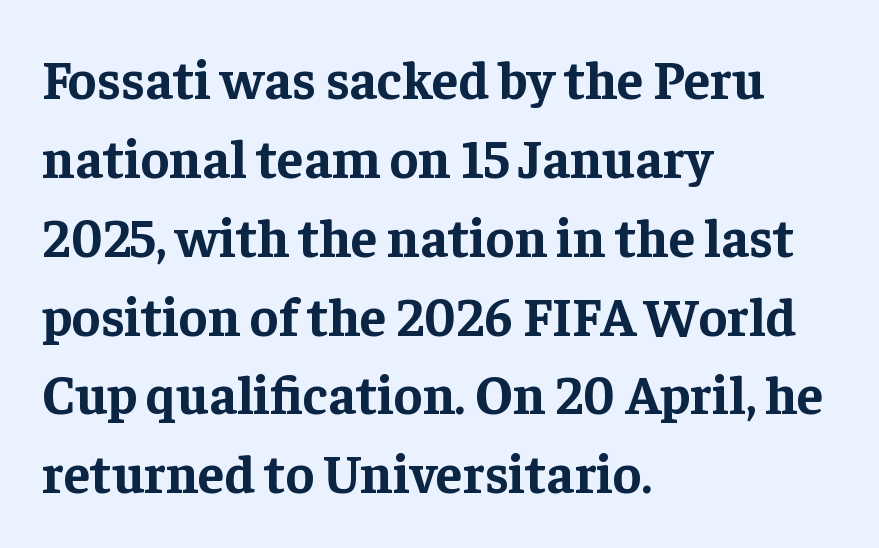
{"serif": "yes", "italic": "no", "bold": "yes", "weight": "bold", "width": "normal", "stroke_contrast": "low", "x_height": "medium", "monospaced": "no", "underline": "no", "align": "left", "line_spacing": "normal", "line_spacing_ratio": 1.46, "letter_spacing": "normal", "letter_spacing_em": 0.0, "glyph_px": 54}
